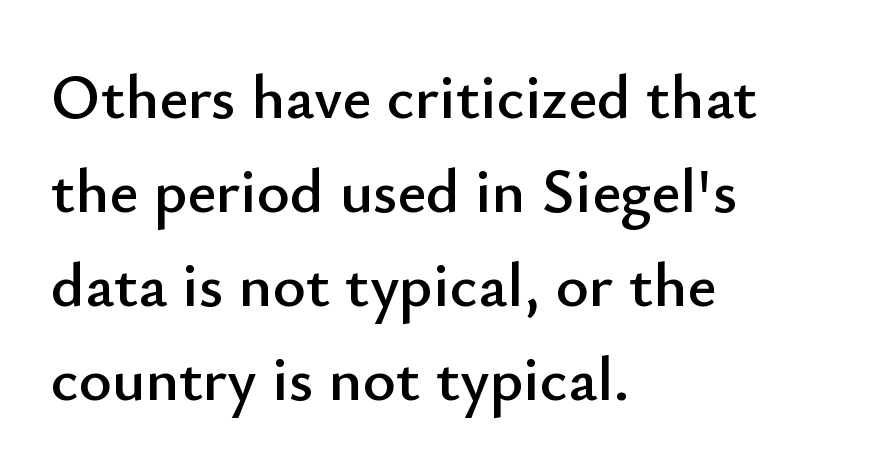
The image shows 63 px sans-serif type, upright; set left-aligned, normal line spacing (1.49x), normal letter spacing, not underlined; low stroke contrast and a small x-height.
